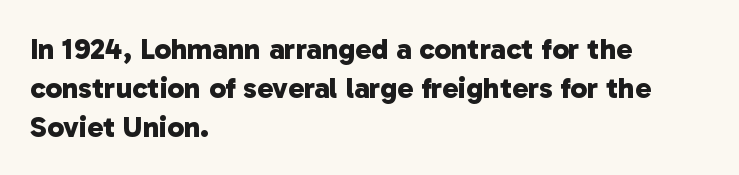
{"serif": "no", "bold": "yes", "weight": "bold", "width": "normal", "stroke_contrast": "low", "x_height": "medium", "monospaced": "no", "underline": "no", "align": "left", "line_spacing": "normal", "line_spacing_ratio": 1.3, "letter_spacing": "normal", "letter_spacing_em": 0.0, "glyph_px": 30}
